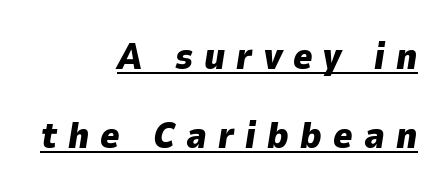
{"italic": "yes", "lean": "right", "slant_degrees": 9, "bold": "yes", "weight": "heavy", "width": "normal", "stroke_contrast": "low", "x_height": "medium", "monospaced": "no", "underline": "yes", "align": "right", "line_spacing": "loose", "line_spacing_ratio": 2.13, "letter_spacing": "wide", "letter_spacing_em": 0.3, "glyph_px": 37}
